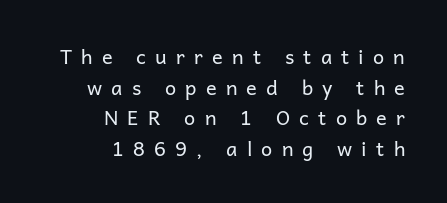
Spacing between characters has been opened up far beyond the box default. Counters stay open thanks to moderate or lighter strokes. Each row of text sits above clean, open space. Each new line begins a customary step beneath the previous one. Horizontal alignment here is rightward, an uncommon choice for prose. Upright lettering throughout.
